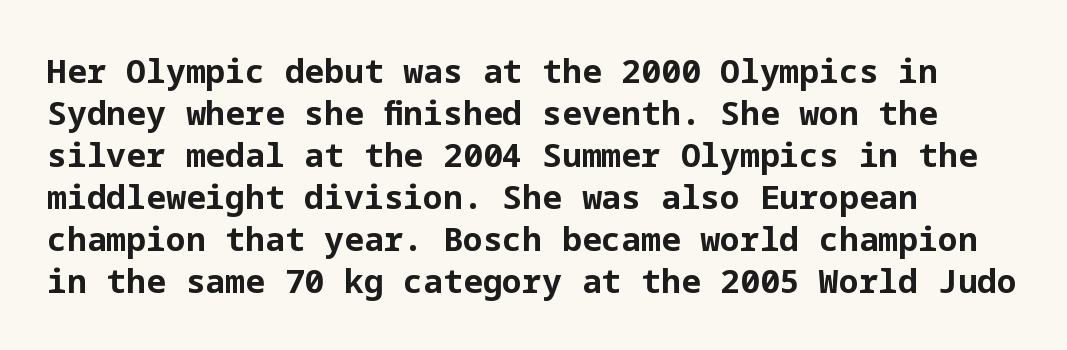
{"serif": "no", "italic": "no", "bold": "yes", "weight": "bold", "width": "normal", "stroke_contrast": "low", "x_height": "medium", "underline": "no", "align": "left", "line_spacing": "normal", "line_spacing_ratio": 1.27, "letter_spacing": "normal", "letter_spacing_em": 0.0, "glyph_px": 33}
